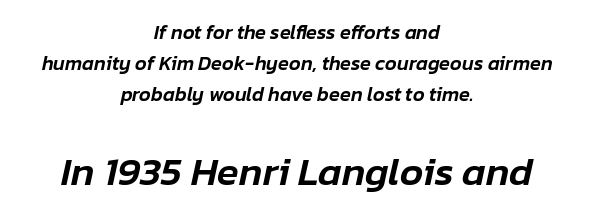
The rendering uses natural spacing where letterforms have individual widths. The paragraph has two soft edges and a firm central axis. The line texture is even and compact thanks to regular tracking. Of the two passages, the one underneath uses the larger point size. These lines were composed using italics. If you measured baseline to baseline, you'd find a middling distance.
